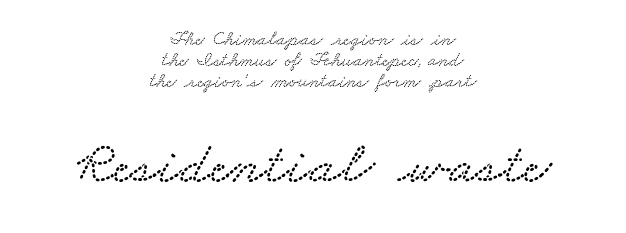
{"width": "wide", "stroke_contrast": "low", "x_height": "small", "monospaced": "no", "underline": "no", "align": "center", "line_spacing": "tight", "line_spacing_ratio": 1.04, "letter_spacing": "normal", "letter_spacing_em": 0.0, "larger_block": "second", "size_ratio": 3.0, "glyph_px": 60}
